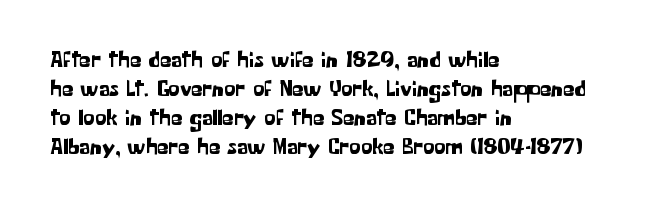
Q: Is the text italic (slanted)? A: No, it is upright.
Q: Is the text underlined? A: No.
Q: How is the paragraph aligned? A: Left-aligned.
Q: Is the spacing between letters normal or unusually wide? A: Normal.
Q: Is the spacing between lines tight, normal or loose? A: Normal.
